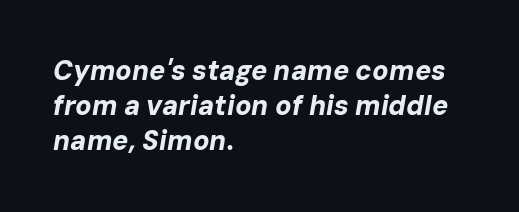
You could call the tracking neutral — neither tight nor loose. If you drew a ruler down the left edge, every line would touch it. As a designer I'd log this as weight 700, bold. Beneath every word, the page is bare. Designer's note — italics engaged.
